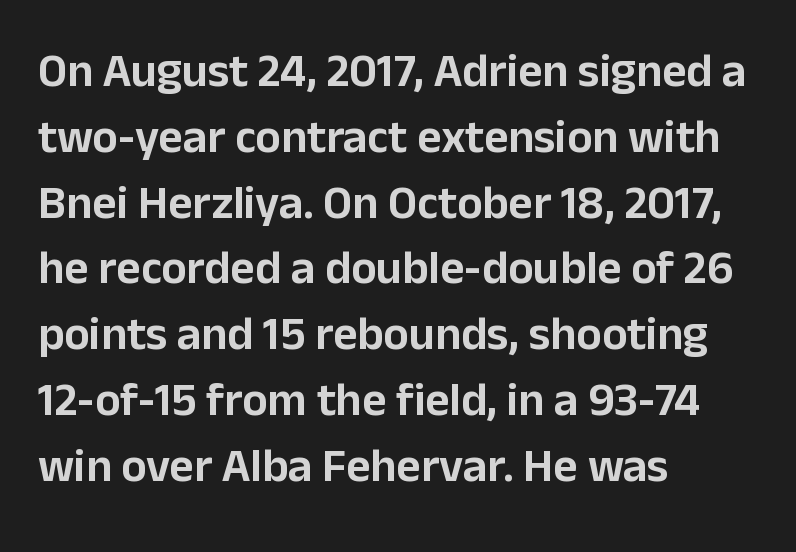
Words float on clear page, feet unadorned. Each line starts at the same left margin while the right side varies. Tracking here is standard; glyphs follow each other at the usual distance. A roman cut, with each character standing at attention. How would I describe the line gaps? Plain and ordinary. Think of a printed novel: that variable character pitch is what you see here.
